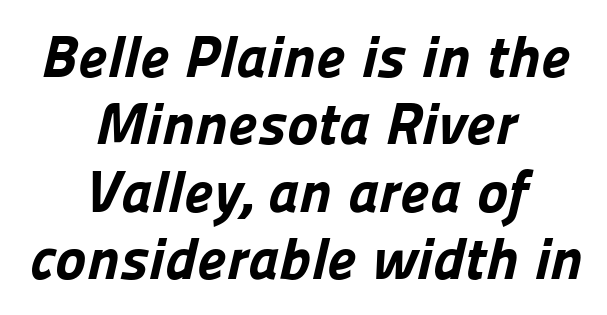
{"serif": "no", "bold": "yes", "weight": "bold", "width": "normal", "stroke_contrast": "low", "x_height": "medium", "monospaced": "no", "underline": "no", "align": "center", "line_spacing": "tight", "line_spacing_ratio": 1.14, "letter_spacing": "normal", "letter_spacing_em": 0.0, "glyph_px": 59}
